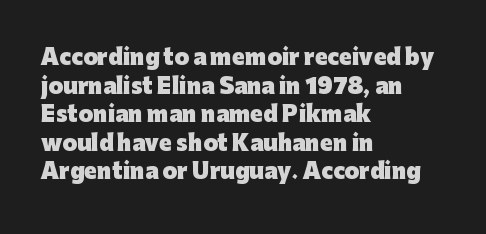
Q: Is the text bold? A: Yes.
Q: Is the text italic (slanted)? A: No, it is upright.
Q: Is the text underlined? A: No.
Q: How is the paragraph aligned? A: Left-aligned.
Q: Is the spacing between letters normal or unusually wide? A: Normal.
Q: Is the spacing between lines tight, normal or loose? A: Normal.
